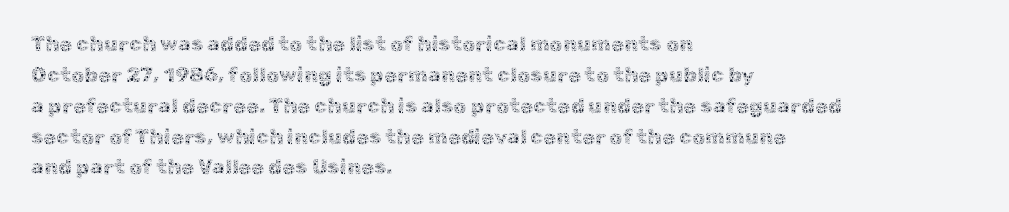
Q: Is the text bold? A: No.
Q: Is the text italic (slanted)? A: No, it is upright.
Q: Is the text underlined? A: No.
Q: How is the paragraph aligned? A: Left-aligned.
Q: Is the spacing between letters normal or unusually wide? A: Normal.
Q: Is the spacing between lines tight, normal or loose? A: Normal.
